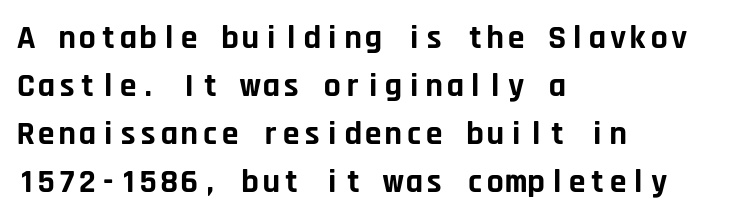
Every character here occupies the same horizontal width, giving the sample a typewriter-like rhythm. The letters stand straight up with perfectly vertical stems. Here the glyphs are tracked normally, forming tight word shapes. Glance below the letters and you will spot only blank space.
